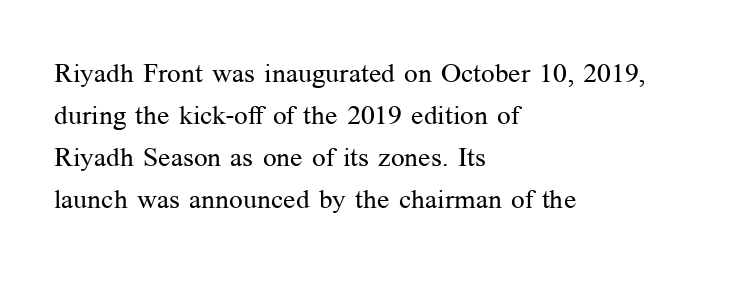
Each new line begins a customary step beneath the previous one. The passage shown is not underscored anywhere. Weight: not bold — regular or lighter. Nope, not italic — everything's standing straight. A classic flush-left, rag-right setting is used for this passage.
